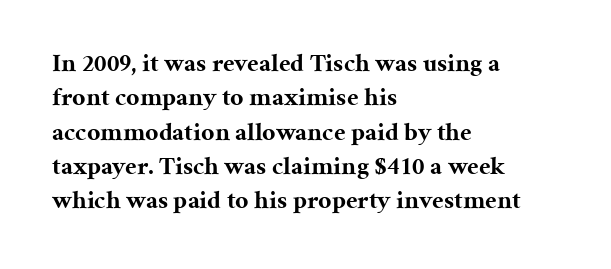
Words appear dense and cohesive because spacing is normal. Typeset ragged right — the left edge is the straight one. This sample keeps an unexceptional amount of space between lines. A clean baseline with only descenders dipping below it. Notice how thick the strokes are: this is what a full bold looks like. This is the regular roman posture of the typeface.
